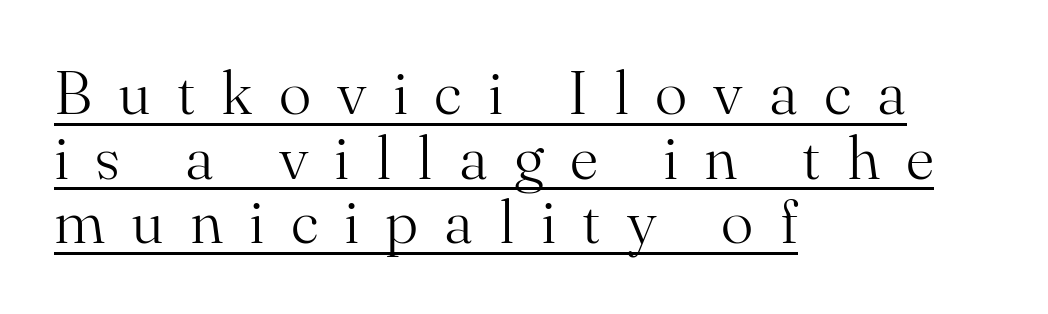
{"serif": "yes", "italic": "no", "bold": "no", "weight": "light", "width": "normal", "stroke_contrast": "medium", "x_height": "small", "monospaced": "no", "underline": "yes", "align": "left", "line_spacing": "tight", "line_spacing_ratio": 1.06, "letter_spacing": "wide", "letter_spacing_em": 0.43, "glyph_px": 61}
